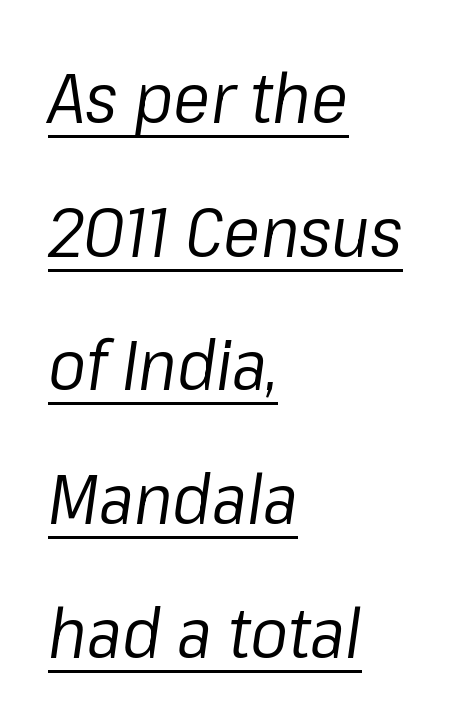
The line-height multiplier appears high, well above default. The weight would be labelled regular, book, light, or lighter still. You can see a thin bar hugging the bottom of the glyphs. The specimen reads as italic at a glance.
